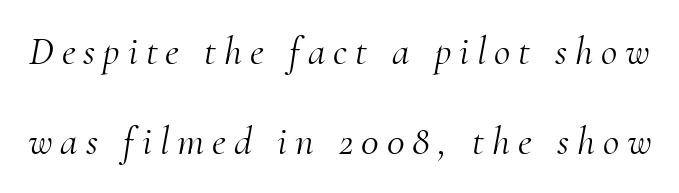
The strokes carry an ordinary text weight at most. The horizontal fit of the characters is loose and conspicuously gappy. Classification — serif. Check the space under the baseline: it is left empty.
